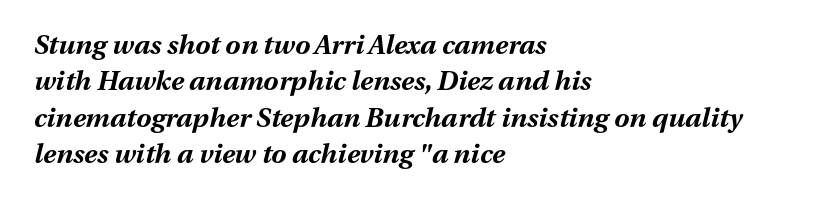
In terms of letterspacing, this is plain default setting. Check under the words: just untouched page. The rendering uses a moderate line-height, typical for paragraphs. The glyphs look as if they've been sheared to an angle.
